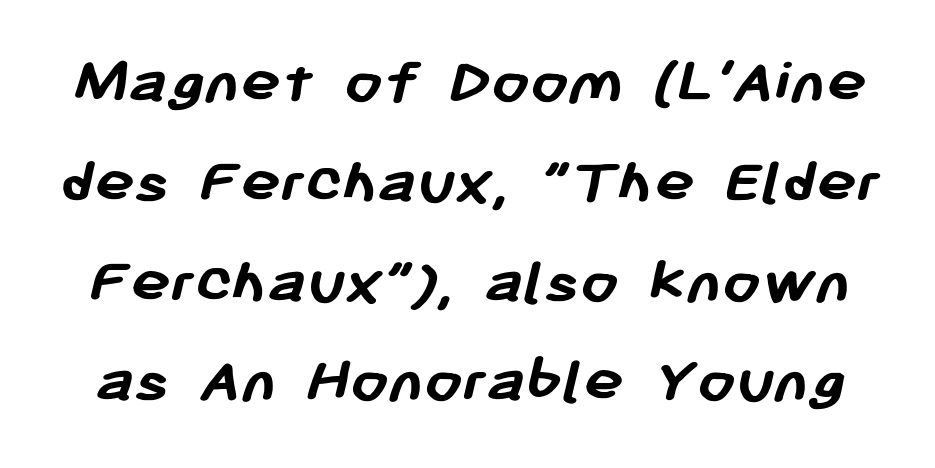
The image shows 67 px semibold sans-serif type; set normal line spacing (1.49x), normal letter spacing, not underlined; low stroke contrast and a medium x-height.
